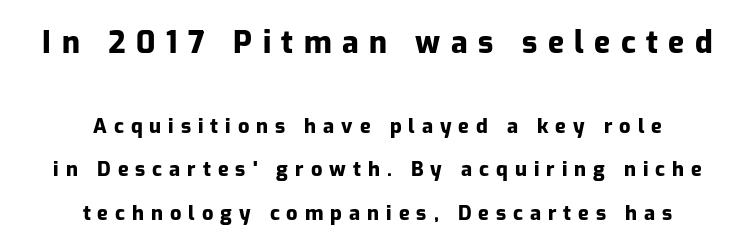
The image shows 30 px heavy sans-serif type, upright; set centered, loose line spacing (2.19x), unusually wide letter spacing (+0.35 em), not underlined; the first (top) block is 1.5x larger; low stroke contrast and a medium x-height.
